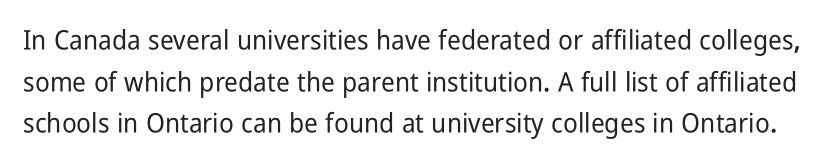
{"italic": "no", "underline": "no", "line_spacing": "normal", "line_spacing_ratio": 1.54, "letter_spacing": "normal", "letter_spacing_em": 0.0, "glyph_px": 27}
